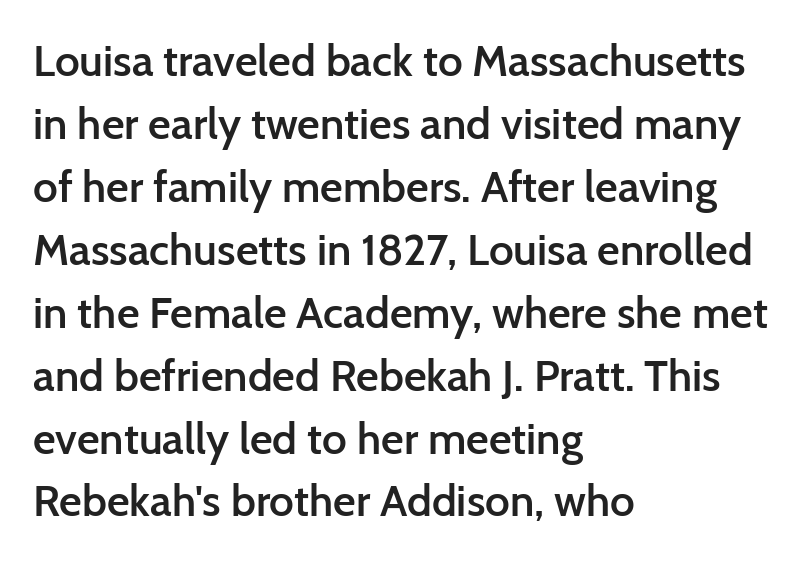
The face used here is rendered with its standard letterfit. In CSS terms this would be text-align: left. Look at the bottom of the vertical strokes: they stop flat, with no serifs. Compared with typical paragraphs, the rows here are spaced about the same.
